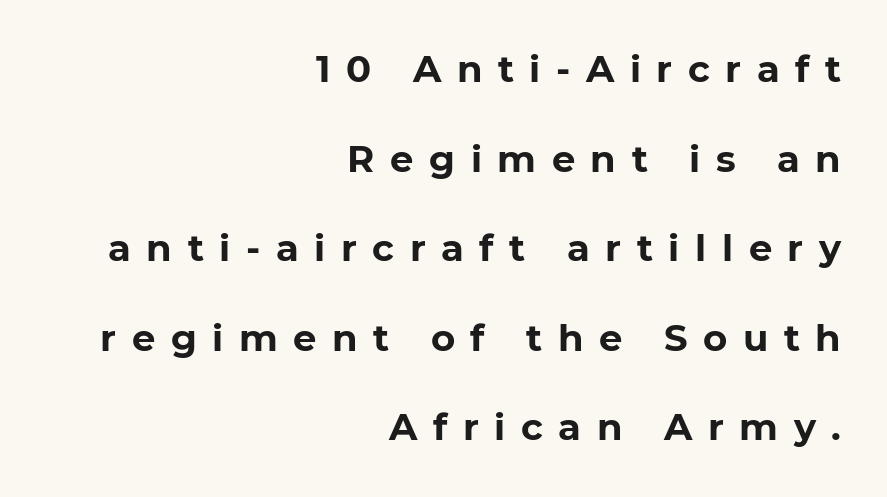
{"serif": "no", "italic": "no", "bold": "yes", "weight": "bold", "width": "normal", "stroke_contrast": "low", "x_height": "medium", "monospaced": "no", "underline": "no", "align": "right", "line_spacing": "loose", "line_spacing_ratio": 2.42, "letter_spacing": "wide", "letter_spacing_em": 0.42, "glyph_px": 37}
